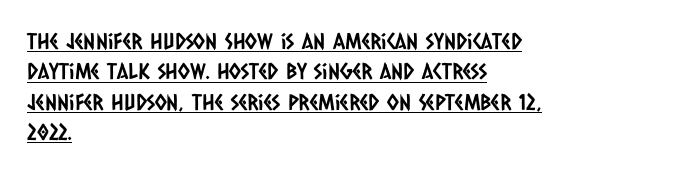
The image shows 22 px text type; set left-aligned, normal line spacing (1.38x), normal letter spacing, underlined.
